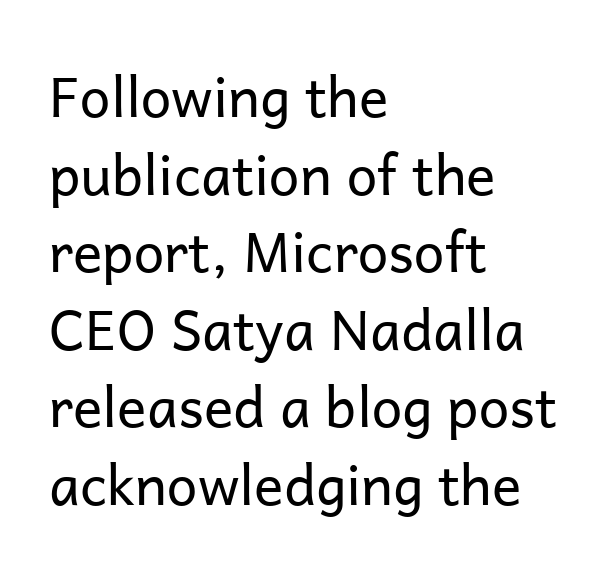
The image shows 55 px regular-weight sans-serif type, upright; set left-aligned, normal line spacing (1.41x), normal letter spacing, not underlined; low stroke contrast and a medium x-height.
